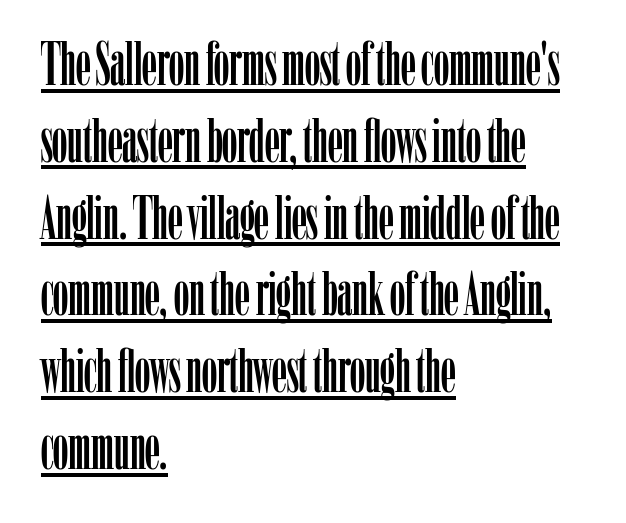
Q: Is the text italic (slanted)? A: No, it is upright.
Q: Is the typeface a serif or a sans-serif typeface? A: Serif.
Q: Is the text underlined? A: Yes.
Q: How is the paragraph aligned? A: Left-aligned.
Q: Is the spacing between letters normal or unusually wide? A: Normal.
Q: Is the spacing between lines tight, normal or loose? A: Normal.
Q: Width (condensed, normal, or wide)? A: Condensed.
Q: Stroke contrast? A: Low.
Q: x-height? A: Medium.
Q: Monospaced? A: No.
